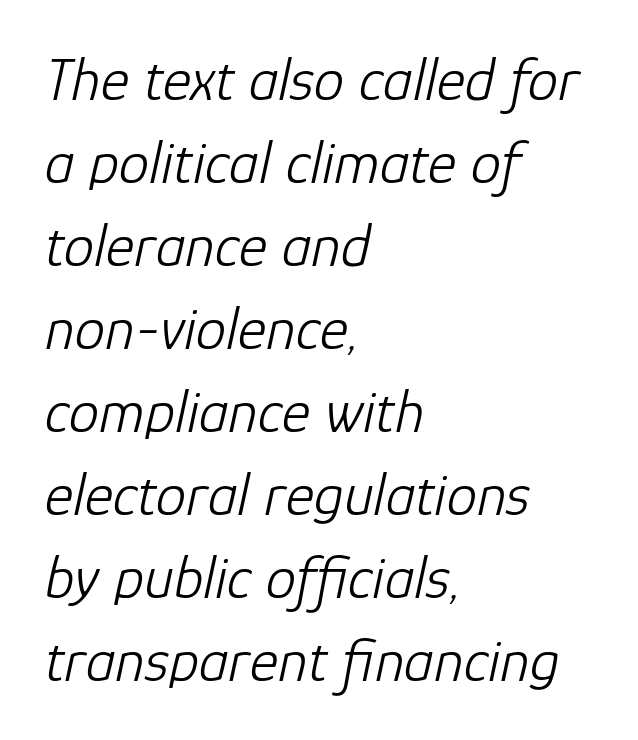
The image shows 61 px light type, italic (leaning right); set left-aligned, normal line spacing (1.36x), normal letter spacing, not underlined; low stroke contrast and a medium x-height.
